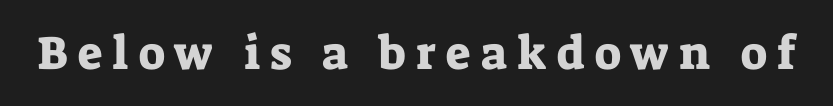
The typeface chosen for these lines features serifs. The strip under each line holds only bare page. The rendering inserts visible extra space after every character. A typesetter would call this proportional, since set widths differ per character. This is the regular roman posture of the typeface.
